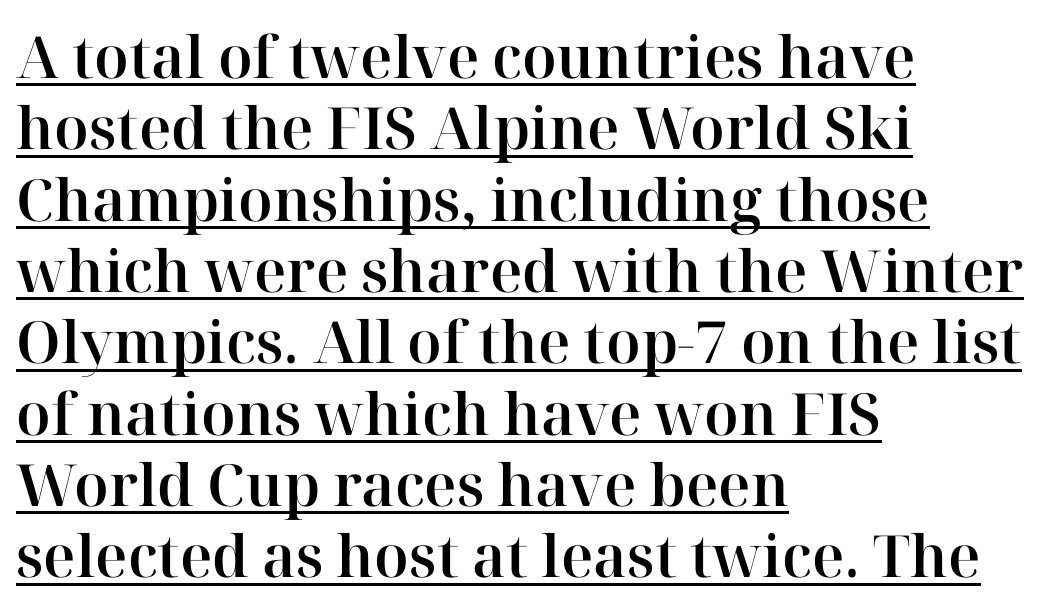
The image shows 58 px serif type, upright; set left-aligned, line spacing 1.23x, normal letter spacing, underlined; high stroke contrast and a medium x-height.
